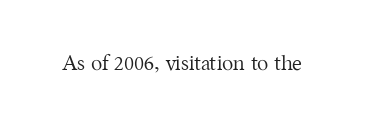
Q: Is the text bold? A: No.
Q: Is the text italic (slanted)? A: No, it is upright.
Q: Is the text underlined? A: No.
Q: Is the spacing between letters normal or unusually wide? A: Normal.
